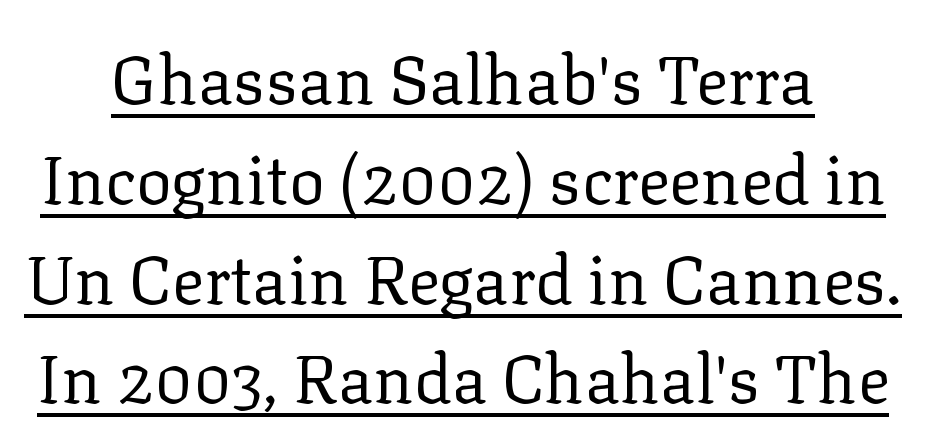
Compared with undecorated copy, this sample adds a rule below the words. A normal amount of white space separates one row of letters from the next. This sample has the flowing, uneven cadence of proportional lettering. Weight class: somewhere from thin through regular.
